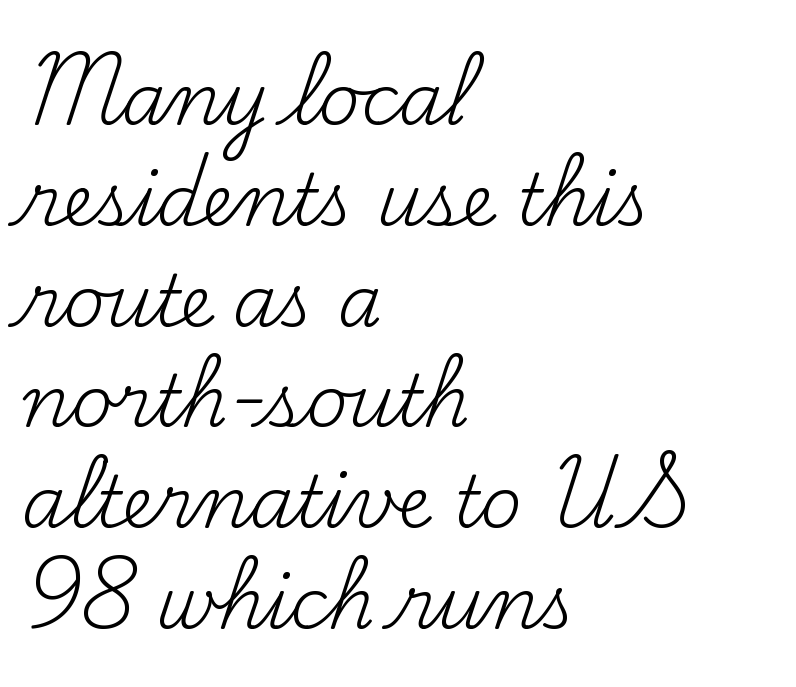
Font category for this specimen: serif. Just letters on the line, the space beneath them empty. Nobody touched the tracking dial on this one. Is this a heavy cut? Hardly; it is regular or lighter.
